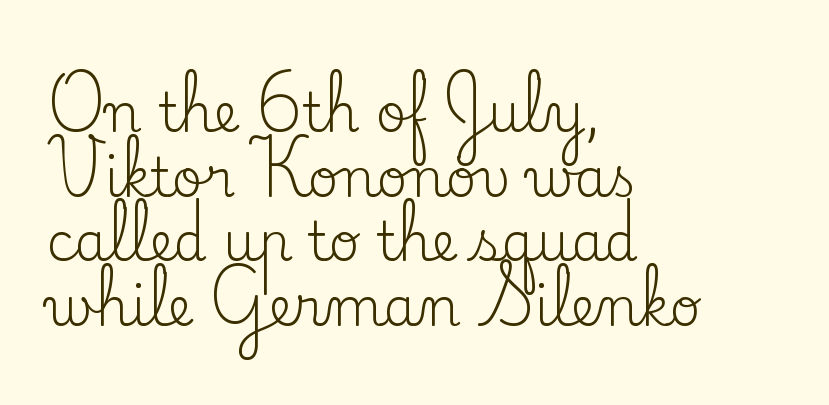
Q: Is the text bold? A: No.
Q: Is the text italic (slanted)? A: No, it is upright.
Q: Is the text underlined? A: No.
Q: How is the paragraph aligned? A: Left-aligned.
Q: Is the spacing between letters normal or unusually wide? A: Normal.
Q: Width (condensed, normal, or wide)? A: Normal.
Q: Stroke contrast? A: Low.
Q: x-height? A: Small.
Q: Monospaced? A: No.
